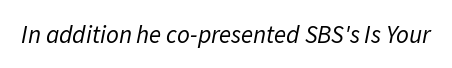
Q: Is the text bold? A: No.
Q: Is the text italic (slanted)? A: Yes, it leans right by about 11 degrees.
Q: Is the text underlined? A: No.
Q: Is the spacing between letters normal or unusually wide? A: Normal.
